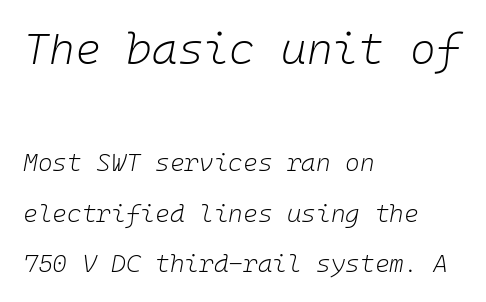
Each new line begins a long way beneath the previous one. Every character here occupies the same horizontal width, giving the sample a typewriter-like rhythm. There is no visible air inserted between adjacent glyphs. The gap between lines stays unmarked. Tall strokes in this sample are angled rather than plumb.
